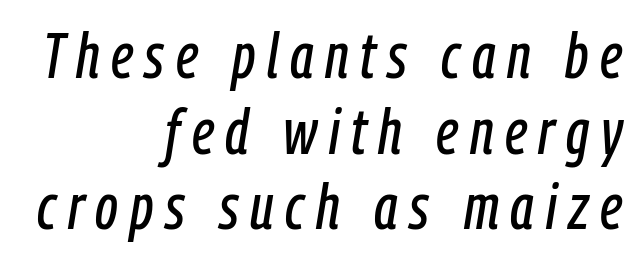
The image shows 64 px condensed type, italic (leaning right); set right-aligned, line spacing 1.18x, not underlined; low stroke contrast and a medium x-height.
